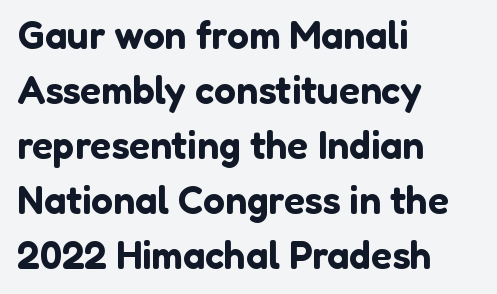
Q: Is the text italic (slanted)? A: No, it is upright.
Q: Is the typeface a serif or a sans-serif typeface? A: Sans-serif.
Q: Is the text underlined? A: No.
Q: How is the paragraph aligned? A: Left-aligned.
Q: Is the spacing between letters normal or unusually wide? A: Normal.
Q: Is the spacing between lines tight, normal or loose? A: Normal.
Q: Width (condensed, normal, or wide)? A: Normal.
Q: Stroke contrast? A: Low.
Q: x-height? A: Medium.
Q: Monospaced? A: No.
